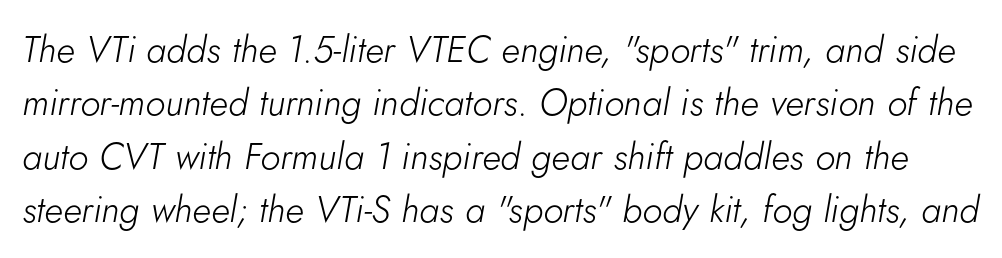
Q: Is the text bold? A: No.
Q: Is the text italic (slanted)? A: Yes, it leans right by about 5 degrees.
Q: Is the text underlined? A: No.
Q: Is the spacing between letters normal or unusually wide? A: Normal.
Q: Is the spacing between lines tight, normal or loose? A: Normal.
Q: Width (condensed, normal, or wide)? A: Normal.
Q: Stroke contrast? A: Low.
Q: x-height? A: Small.
Q: Monospaced? A: No.
